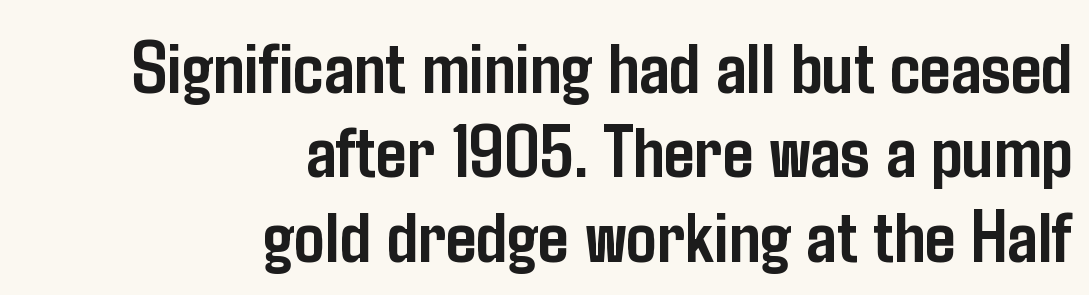
Casual observation: everything's shoved over to the right. Letters rest on an invisible, unmarked baseline. You could not count columns in this text — the font is proportionally spaced. Upright lettering throughout.
